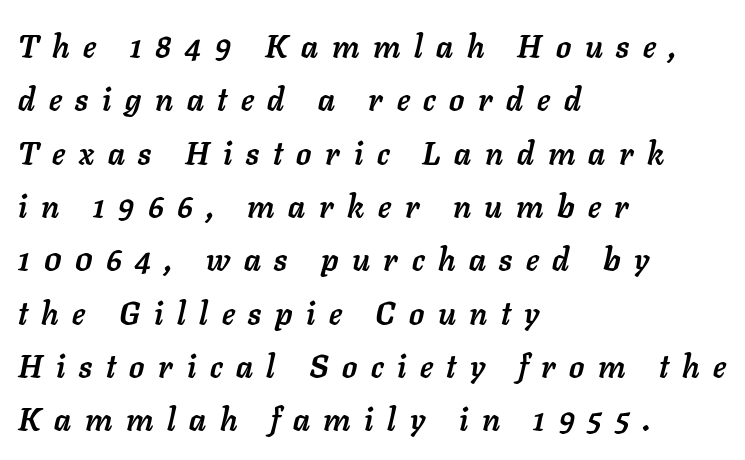
Q: Is the text bold? A: Yes.
Q: Is the text italic (slanted)? A: Yes, it leans right by about 11 degrees.
Q: Is the text underlined? A: No.
Q: How is the paragraph aligned? A: Left-aligned.
Q: Is the spacing between letters normal or unusually wide? A: Unusually wide.
Q: Width (condensed, normal, or wide)? A: Normal.
Q: Stroke contrast? A: Low.
Q: x-height? A: Medium.
Q: Monospaced? A: No.
